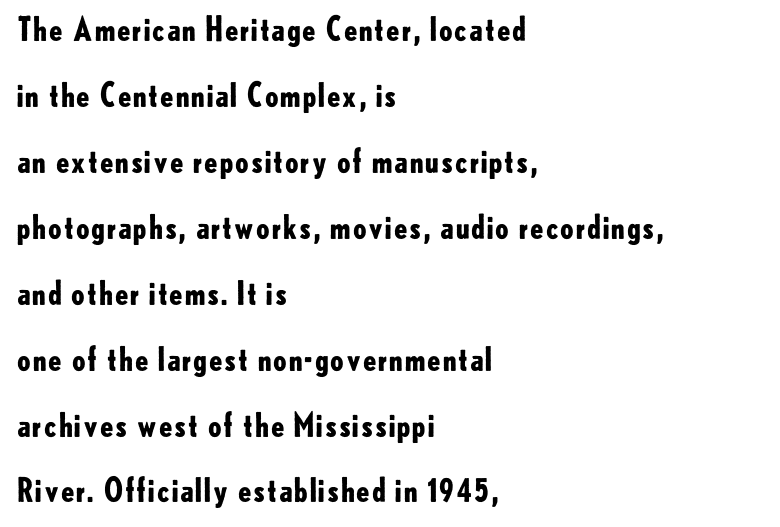
Is there much room between lines? Yes — plenty of vertical air separates them. The typeface chosen for these lines omits serifs. Is the block centered? No — it sits flush against the left margin. Spacing between characters is what you'd get straight out of the box.
